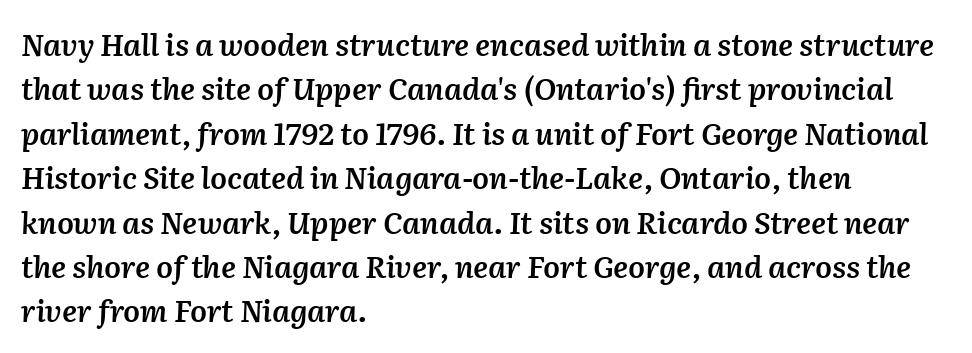
Q: Is the text bold? A: Semi-bold.
Q: Is the text italic (slanted)? A: Yes, it leans right by about 2 degrees.
Q: Is the text underlined? A: No.
Q: How is the paragraph aligned? A: Left-aligned.
Q: Is the spacing between letters normal or unusually wide? A: Normal.
Q: Is the spacing between lines tight, normal or loose? A: Normal.
Q: Width (condensed, normal, or wide)? A: Normal.
Q: Stroke contrast? A: Medium.
Q: x-height? A: Medium.
Q: Monospaced? A: No.
